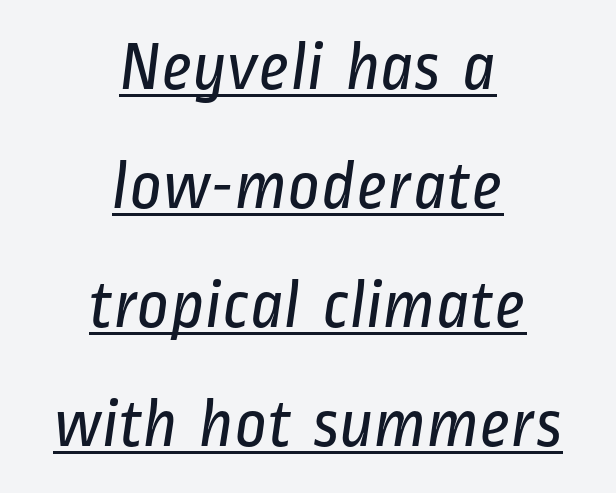
Teacher's note: observe the equal gaps on both sides — that is centered alignment. Letterform terminals end flat and unadorned throughout the passage. Beneath each row of characters lies a ruled line. The face looks like a standard text weight, possibly lighter.
